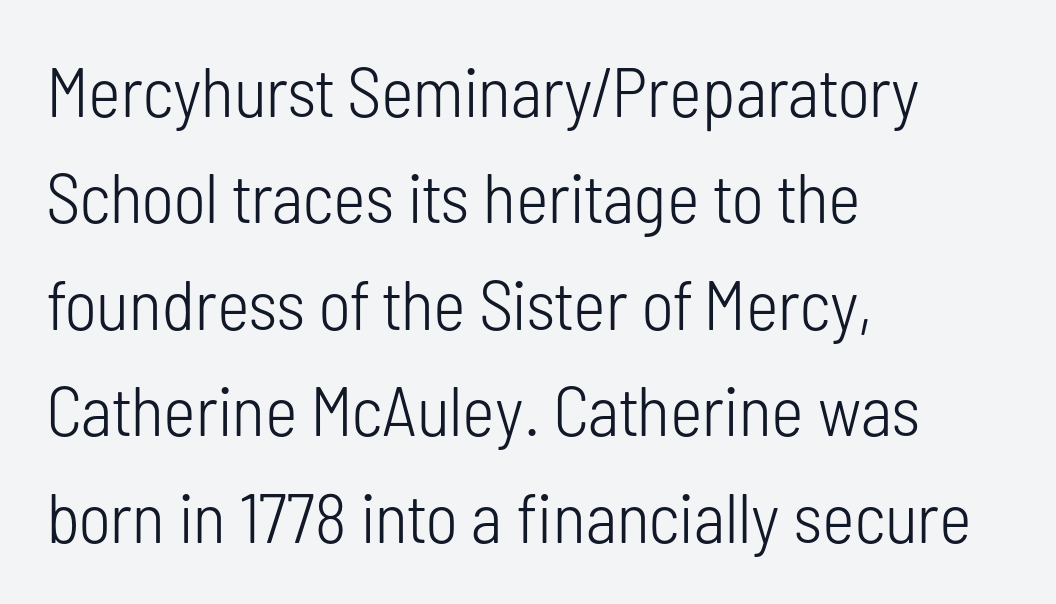
The image shows 70 px light, condensed sans-serif type, upright; set left-aligned, normal line spacing (1.52x), normal letter spacing, not underlined; low stroke contrast and a medium x-height.
